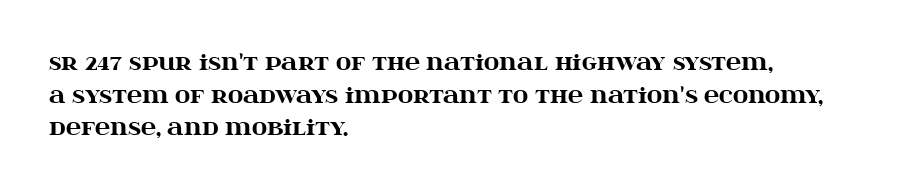
{"italic": "no", "bold": "yes", "underline": "no", "align": "left", "line_spacing": "normal", "line_spacing_ratio": 1.55, "letter_spacing": "normal", "letter_spacing_em": 0.0, "glyph_px": 21}
